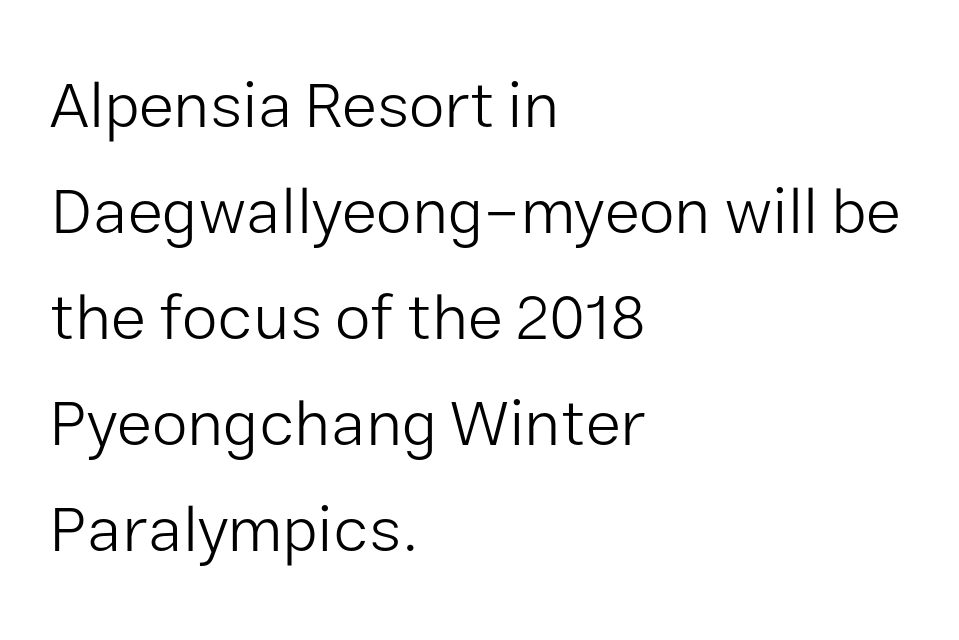
{"serif": "no", "italic": "no", "bold": "no", "weight": "light", "width": "normal", "stroke_contrast": "low", "x_height": "medium", "monospaced": "no", "underline": "no", "align": "left", "line_spacing": "normal", "line_spacing_ratio": 1.63, "letter_spacing": "normal", "letter_spacing_em": 0.0, "glyph_px": 65}
